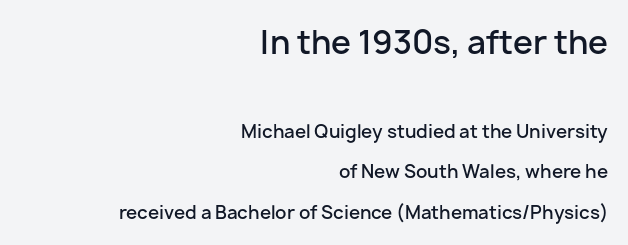
{"serif": "no", "italic": "no", "bold": "semi", "weight": "semibold", "width": "normal", "stroke_contrast": "low", "x_height": "medium", "monospaced": "no", "underline": "no", "align": "right", "line_spacing": "loose", "line_spacing_ratio": 2.25, "letter_spacing": "normal", "letter_spacing_em": 0.0, "larger_block": "first", "size_ratio": 1.78, "glyph_px": 32}
